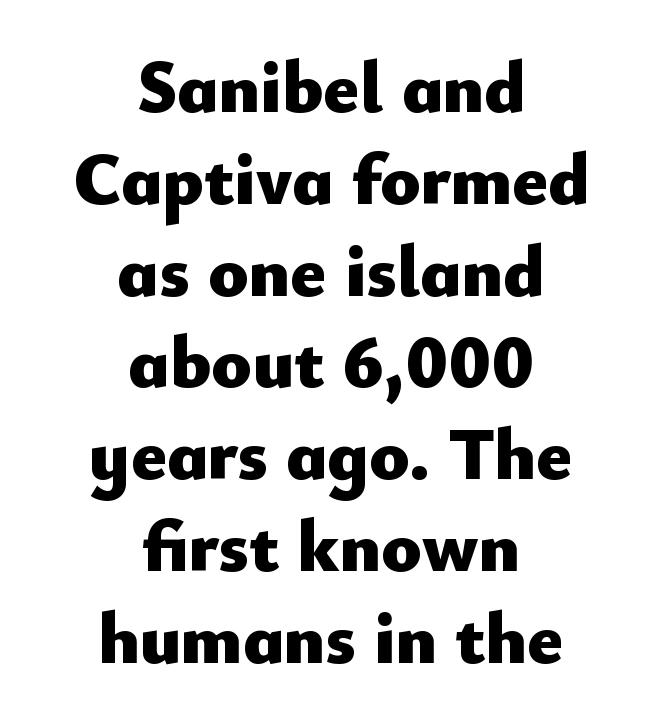
The image shows 74 px heavy sans-serif type, upright; set centered, line spacing 1.24x, normal letter spacing, not underlined; low stroke contrast and a small x-height.
